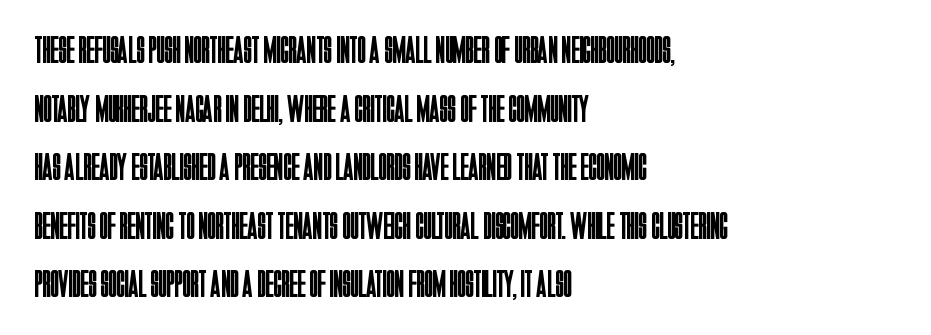
{"serif": "no", "italic": "no", "bold": "no", "weight": "regular", "width": "condensed", "stroke_contrast": "low", "x_height": "large", "monospaced": "no", "underline": "no", "align": "left", "line_spacing": "normal", "line_spacing_ratio": 1.54, "letter_spacing": "normal", "letter_spacing_em": 0.0, "glyph_px": 38}
